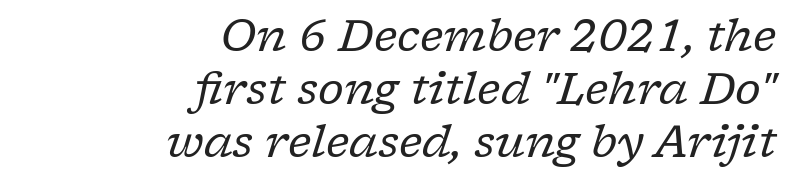
The rendering uses natural spacing where letterforms have individual widths. Does extra space separate the letters? No, they use regular spacing. No chunkiness to these letters — they're not bold. Plain, unruled lines of type.
